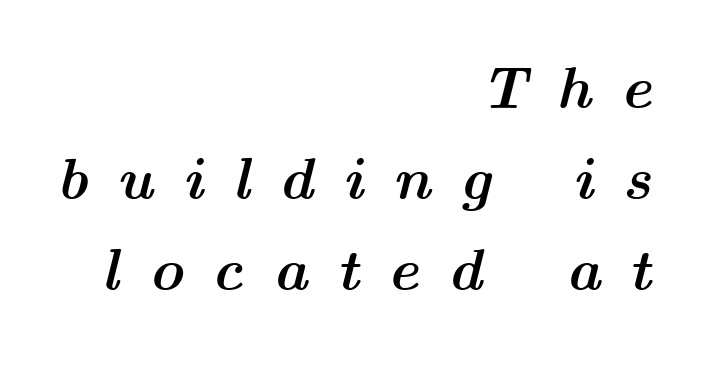
{"italic": "yes", "lean": "right", "slant_degrees": 14, "bold": "yes", "weight": "semibold", "width": "wide", "stroke_contrast": "medium", "x_height": "medium", "monospaced": "no", "underline": "no", "align": "right", "line_spacing": "normal", "line_spacing_ratio": 1.54, "letter_spacing": "wide", "letter_spacing_em": 0.49, "glyph_px": 59}
